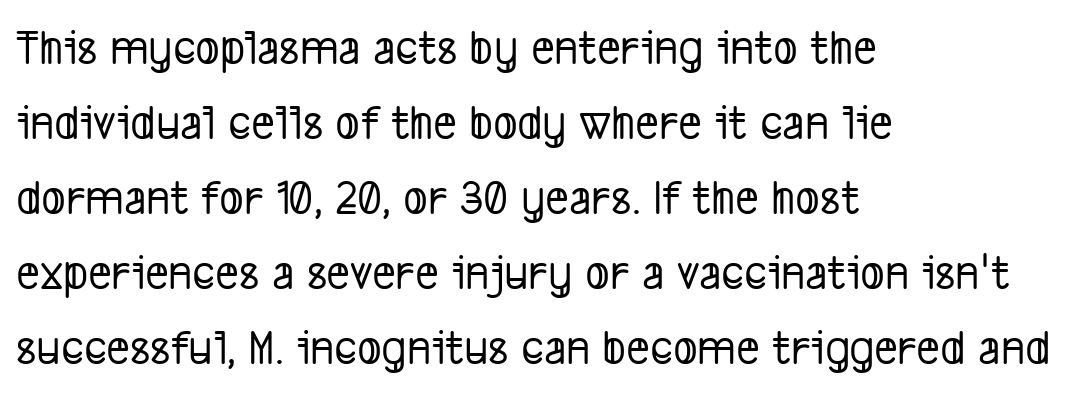
Q: Is the typeface a serif or a sans-serif typeface? A: Sans-serif.
Q: Is the text underlined? A: No.
Q: How is the paragraph aligned? A: Left-aligned.
Q: Is the spacing between letters normal or unusually wide? A: Normal.
Q: Is the spacing between lines tight, normal or loose? A: Normal.
Q: Width (condensed, normal, or wide)? A: Condensed.
Q: Stroke contrast? A: Low.
Q: x-height? A: Medium.
Q: Monospaced? A: No.
